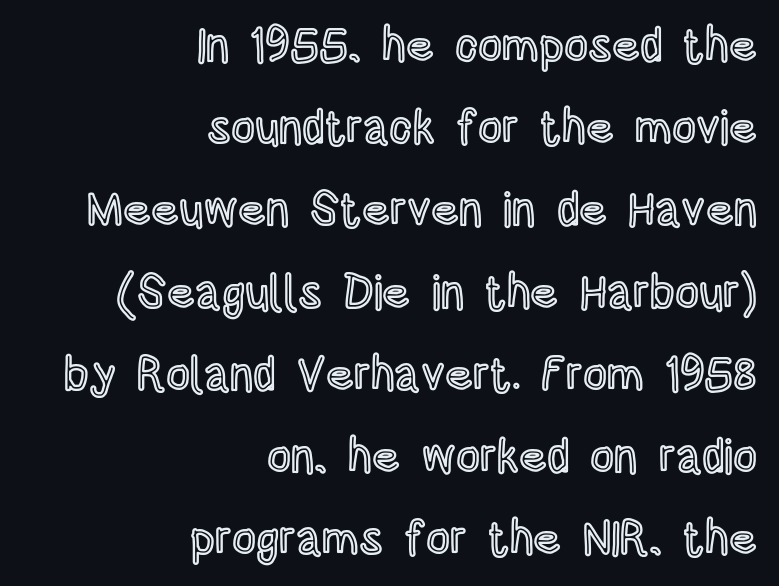
{"italic": "no", "width": "condensed", "x_height": "large", "monospaced": "no", "underline": "no", "align": "right", "line_spacing_ratio": 1.75, "letter_spacing": "normal", "letter_spacing_em": 0.0, "glyph_px": 47}
